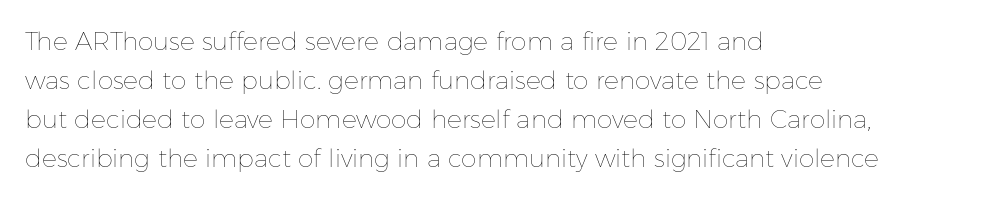
Q: Is the text bold? A: No.
Q: Is the text italic (slanted)? A: No, it is upright.
Q: Is the text underlined? A: No.
Q: How is the paragraph aligned? A: Left-aligned.
Q: Is the spacing between letters normal or unusually wide? A: Normal.
Q: Is the spacing between lines tight, normal or loose? A: Normal.
